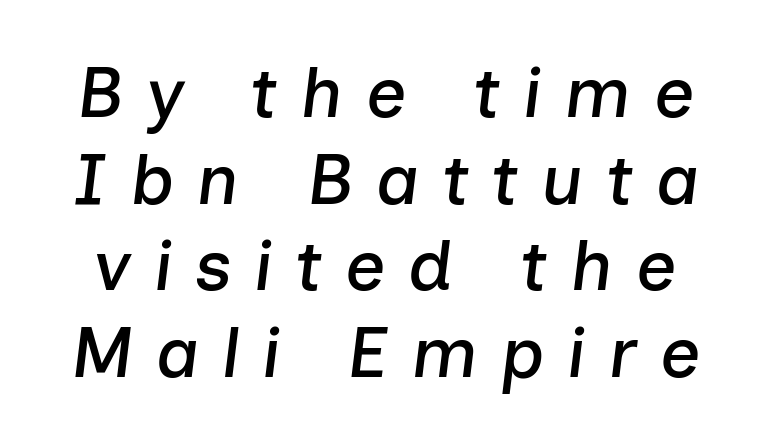
The image shows 71 px text type, italic (leaning right); set line spacing 1.22x, unusually wide letter spacing (+0.32 em), not underlined; low stroke contrast and a medium x-height.
